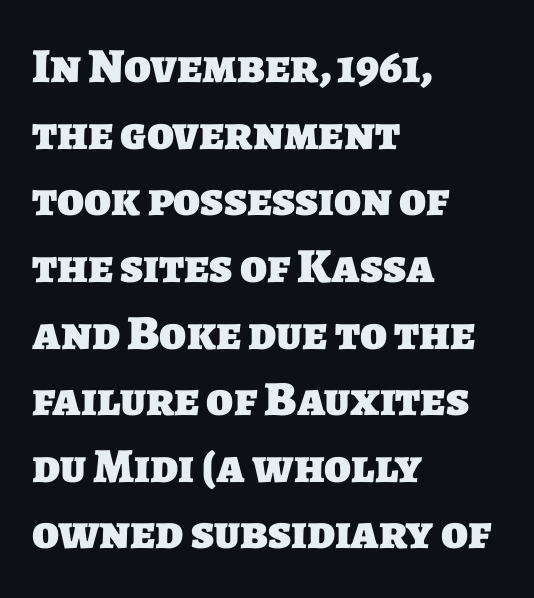
Q: Is the text bold? A: Yes.
Q: Is the typeface a serif or a sans-serif typeface? A: Sans-serif.
Q: Is the text underlined? A: No.
Q: How is the paragraph aligned? A: Left-aligned.
Q: Is the spacing between letters normal or unusually wide? A: Normal.
Q: Is the spacing between lines tight, normal or loose? A: Normal.
Q: Width (condensed, normal, or wide)? A: Normal.
Q: Stroke contrast? A: Low.
Q: x-height? A: Large.
Q: Monospaced? A: No.
